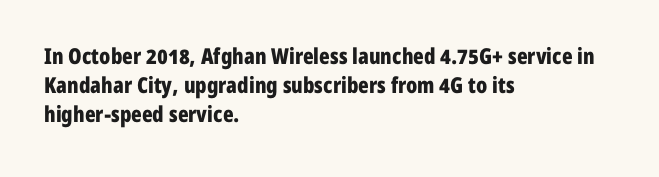
Q: Is the text bold? A: Yes.
Q: Is the text italic (slanted)? A: No, it is upright.
Q: Is the text underlined? A: No.
Q: How is the paragraph aligned? A: Left-aligned.
Q: Is the spacing between letters normal or unusually wide? A: Normal.
Q: Is the spacing between lines tight, normal or loose? A: Normal.
